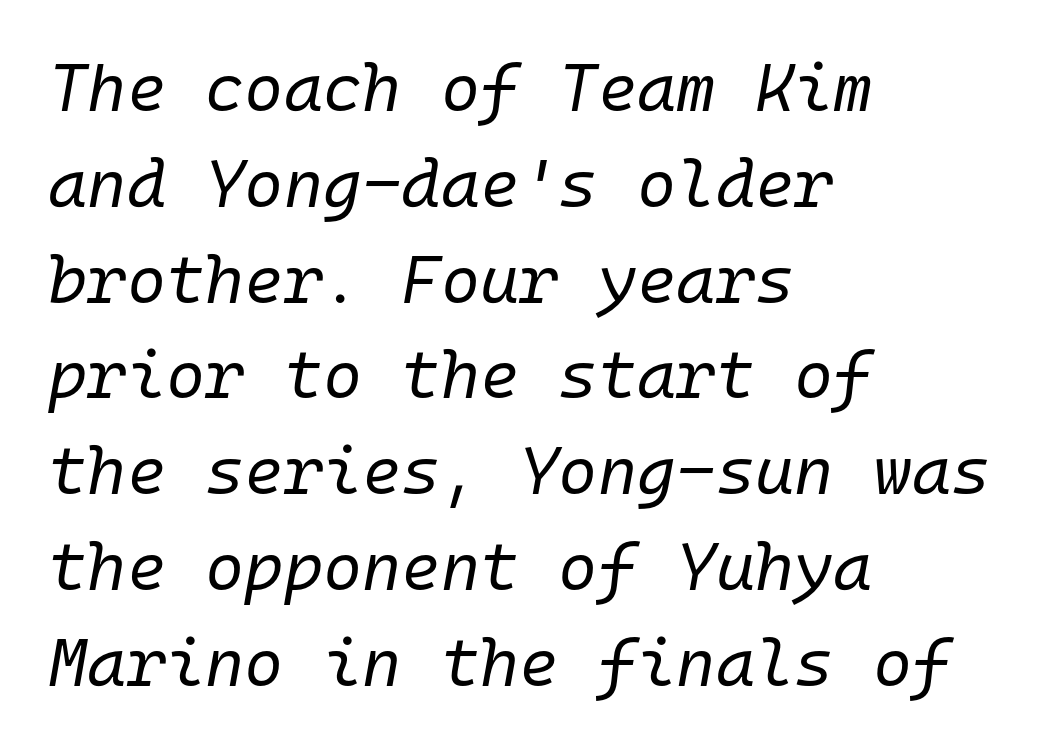
{"italic": "yes", "lean": "right", "slant_degrees": 10, "bold": "no", "weight": "regular", "width": "normal", "stroke_contrast": "low", "x_height": "medium", "monospaced": "yes", "underline": "no", "align": "left", "line_spacing": "normal", "line_spacing_ratio": 1.43, "letter_spacing": "normal", "letter_spacing_em": 0.0, "glyph_px": 67}
